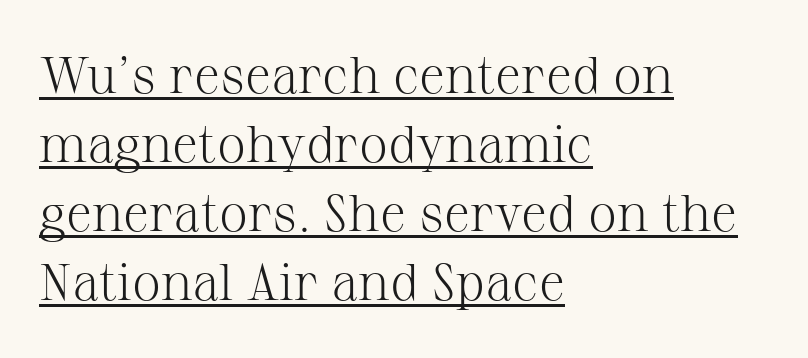
Is there an underline? Yes — a line sits under the letters. Proportional: the letters do not fall into vertical columns. Unlike italic type, these characters show no tilt at all. Look at the bottom of the vertical strokes: they flare into serifs here. Ink coverage per letter is moderate at most.
